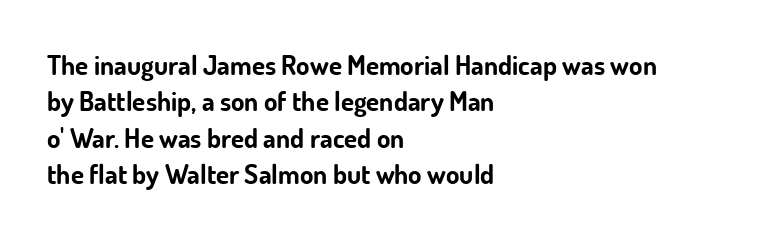
Q: Is the text bold? A: Yes.
Q: Is the text italic (slanted)? A: No, it is upright.
Q: Is the text underlined? A: No.
Q: How is the paragraph aligned? A: Left-aligned.
Q: Is the spacing between letters normal or unusually wide? A: Normal.
Q: Is the spacing between lines tight, normal or loose? A: Normal.
